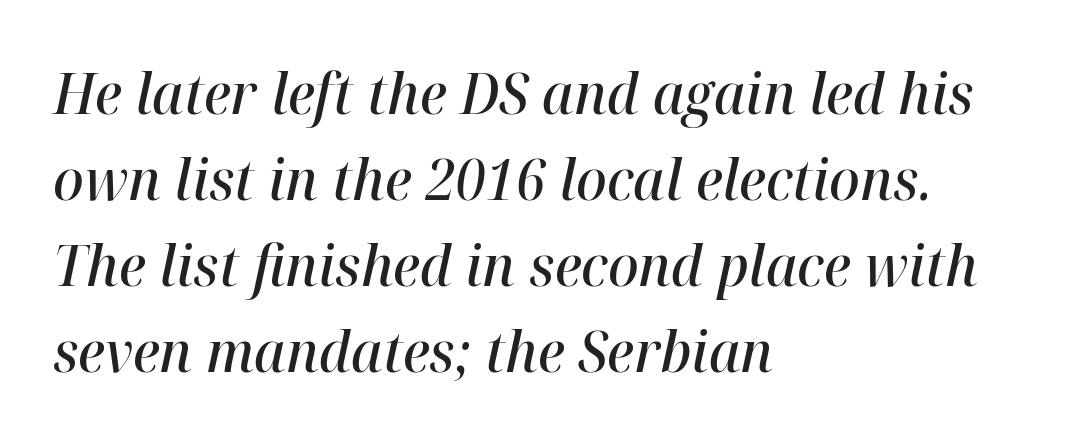
Descender tails drop into unmarked territory. This is moderately heavy type, rendered in semibold. Each letter keeps its own natural width here, so spacing adapts to shape. Tracking value appears to be zero — textbook default spacing. Does the copy run flush right? No — it runs flush left. The typography opts for an oblique posture over an upright one.
